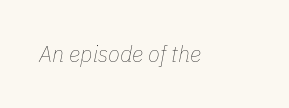
{"italic": "yes", "lean": "right", "slant_degrees": 11, "bold": "no", "underline": "no", "letter_spacing": "normal", "letter_spacing_em": 0.0, "glyph_px": 22}
